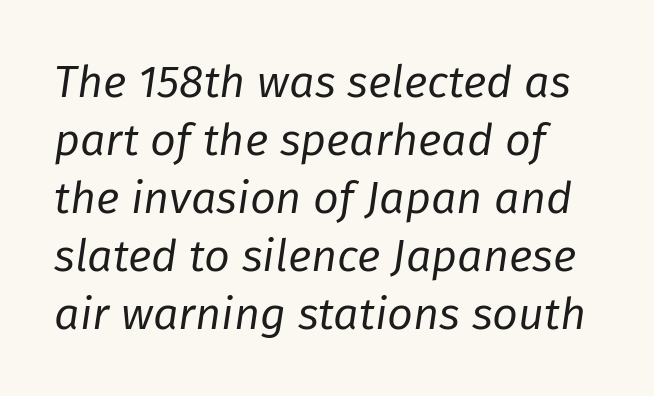
The rendering anchors every line to the left-hand side. These glyphs show unthickened strokes, regular width or finer. The face used here is rendered with its standard letterfit. Looks like regular typesetting: each glyph gets only the width it needs.
